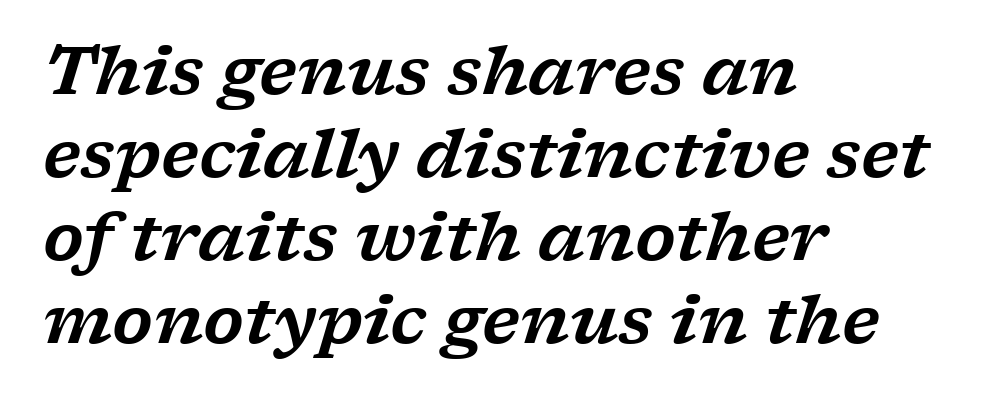
{"serif": "yes", "italic": "yes", "lean": "right", "slant_degrees": 17, "width": "wide", "stroke_contrast": "low", "x_height": "medium", "monospaced": "no", "underline": "no", "align": "left", "line_spacing": "normal", "line_spacing_ratio": 1.26, "letter_spacing": "normal", "letter_spacing_em": 0.0, "glyph_px": 66}
